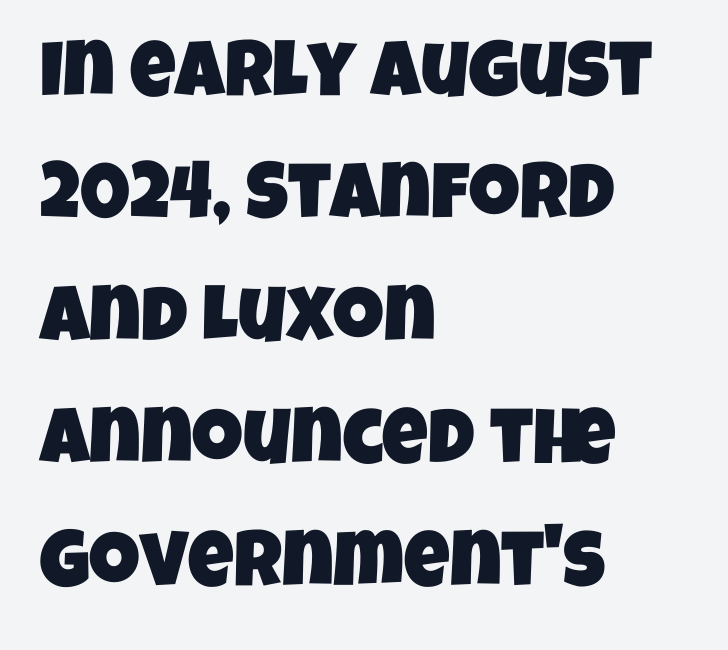
Q: Is the typeface a serif or a sans-serif typeface? A: Sans-serif.
Q: Is the text underlined? A: No.
Q: How is the paragraph aligned? A: Left-aligned.
Q: Is the spacing between letters normal or unusually wide? A: Normal.
Q: Is the spacing between lines tight, normal or loose? A: Normal.
Q: Width (condensed, normal, or wide)? A: Condensed.
Q: Stroke contrast? A: Low.
Q: x-height? A: Large.
Q: Monospaced? A: No.
